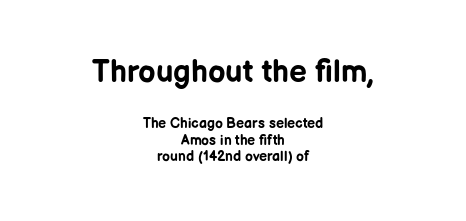
The image shows 31 px bold sans-serif type, upright; set centered, line spacing 1.18x, normal letter spacing, not underlined; the first (top) block is 2.21x larger; low stroke contrast and a medium x-height.
